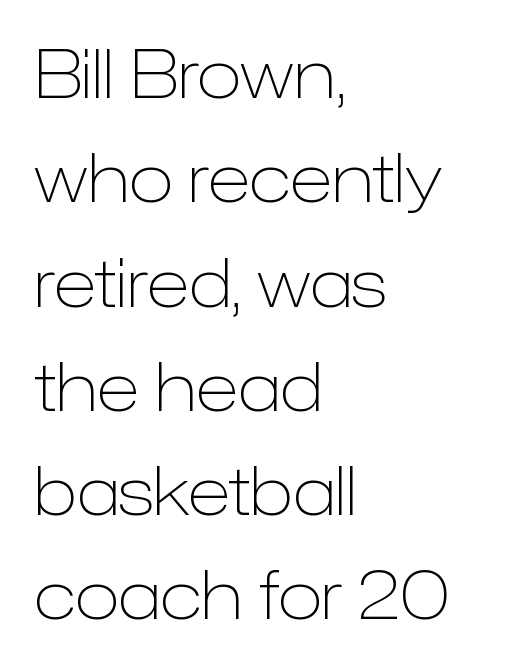
{"serif": "no", "italic": "no", "bold": "no", "weight": "light", "width": "normal", "stroke_contrast": "low", "x_height": "medium", "monospaced": "no", "underline": "no", "align": "left", "line_spacing": "normal", "line_spacing_ratio": 1.58, "letter_spacing": "normal", "letter_spacing_em": 0.0, "glyph_px": 66}
